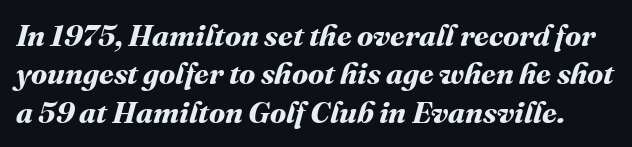
Q: Is the text bold? A: Yes.
Q: Is the text underlined? A: No.
Q: Is the spacing between letters normal or unusually wide? A: Normal.
Q: Is the spacing between lines tight, normal or loose? A: Normal.
Q: Width (condensed, normal, or wide)? A: Normal.
Q: Stroke contrast? A: Medium.
Q: x-height? A: Medium.
Q: Monospaced? A: No.
